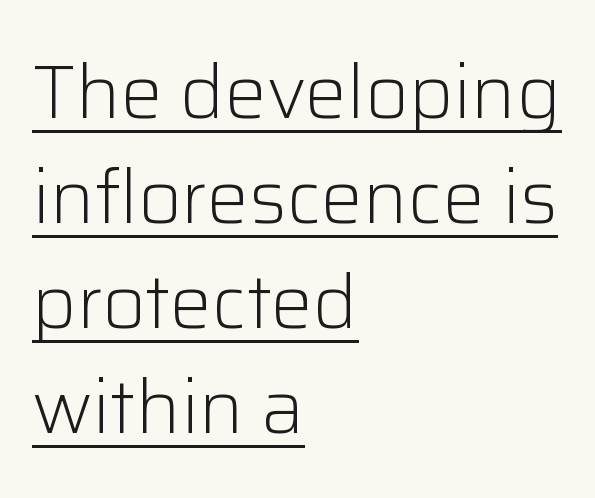
The image shows 75 px light sans-serif type, upright; set left-aligned, normal line spacing (1.4x), normal letter spacing, underlined; low stroke contrast and a medium x-height.
